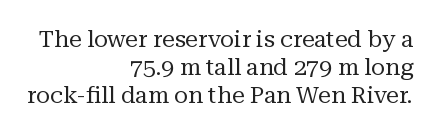
Q: Is the text bold? A: No.
Q: Is the text italic (slanted)? A: No, it is upright.
Q: Is the text underlined? A: No.
Q: How is the paragraph aligned? A: Right-aligned.
Q: Is the spacing between letters normal or unusually wide? A: Normal.
